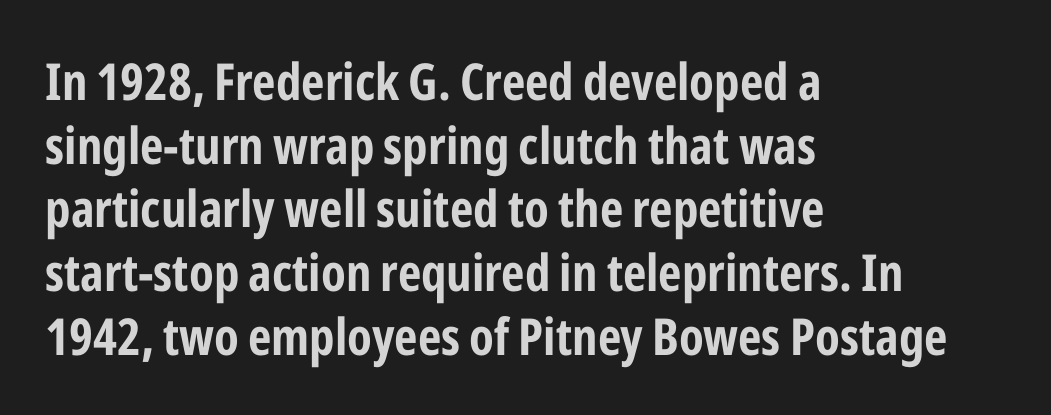
{"serif": "no", "italic": "no", "bold": "yes", "weight": "bold", "width": "condensed", "stroke_contrast": "low", "x_height": "medium", "monospaced": "no", "underline": "no", "align": "left", "line_spacing": "normal", "line_spacing_ratio": 1.25, "letter_spacing": "normal", "letter_spacing_em": 0.0, "glyph_px": 51}
